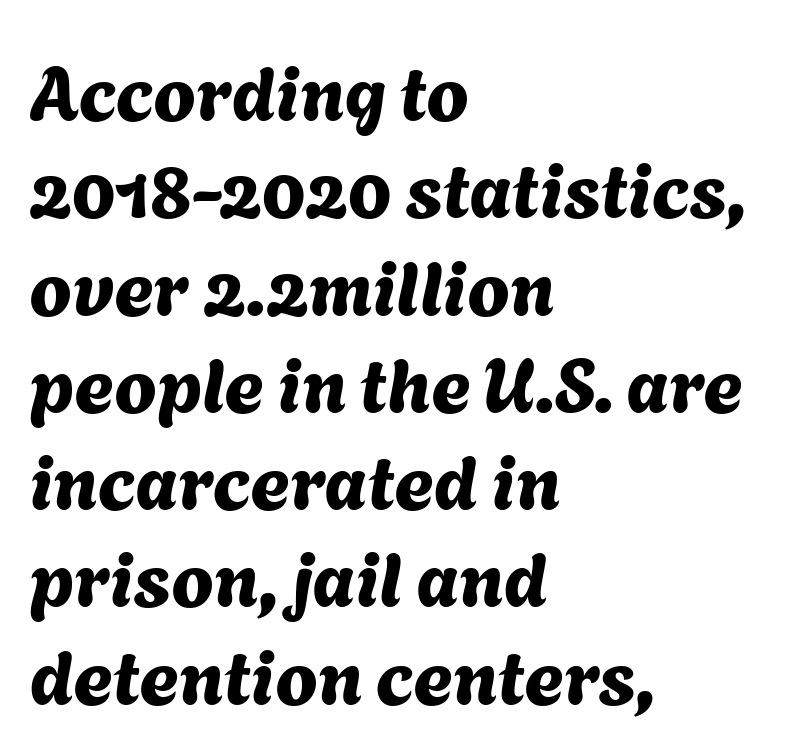
The image shows 76 px sans-serif type; set left-aligned, normal line spacing (1.28x), normal letter spacing, not underlined; medium stroke contrast and a medium x-height.
